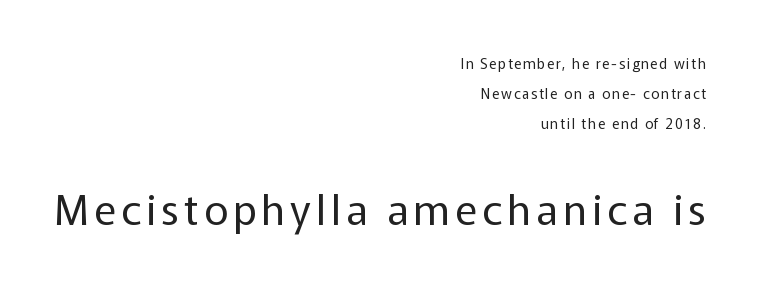
The passage shown is typed in a proportional face where columns would drift. The typesetter chose a ragged-left arrangement here. Unbolded letterforms with no extra heft. Is there any slant? The stems are plumb.
